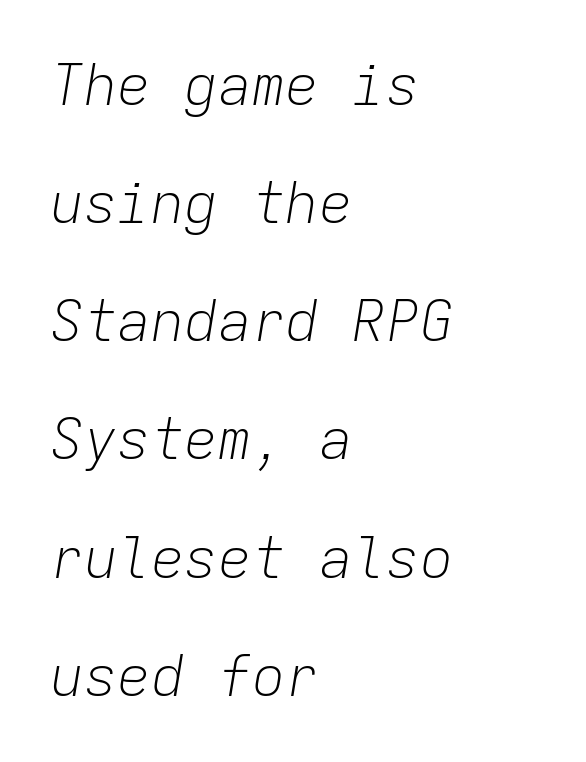
The image shows 56 px light type, italic (leaning right), monospaced; set left-aligned, loose line spacing (2.11x), normal letter spacing, not underlined; low stroke contrast and a medium x-height.
